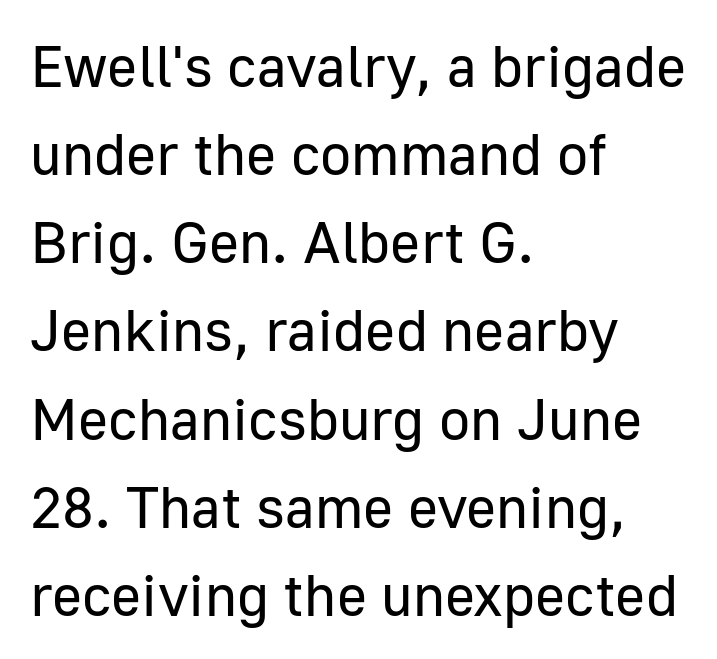
The image shows 58 px regular-weight sans-serif type, upright; set left-aligned, normal line spacing (1.52x), normal letter spacing, not underlined; low stroke contrast and a medium x-height.
